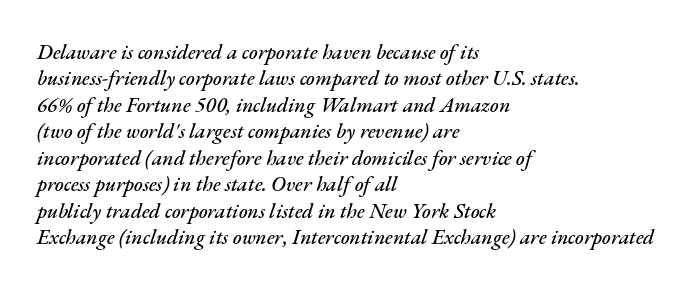
The image shows 21 px text type, italic (leaning right); set left-aligned, normal line spacing (1.26x), normal letter spacing, not underlined.
